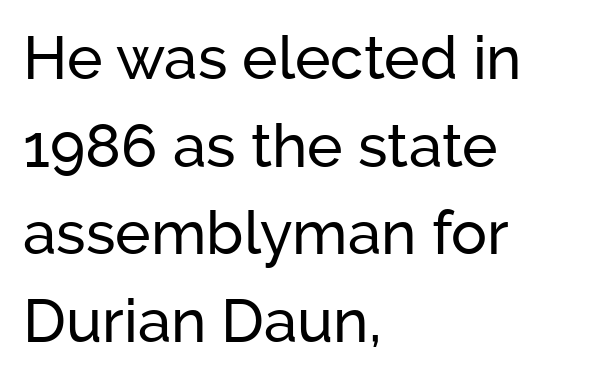
These lines were composed using upright roman letters. This sample has the flowing, uneven cadence of proportional lettering. The space between consecutive lines is moderate. How are the letters spaced? Ordinarily, with no added tracking. I'd call this a sans setting — the letters go barefoot. Letters rest on an invisible, unmarked baseline.
